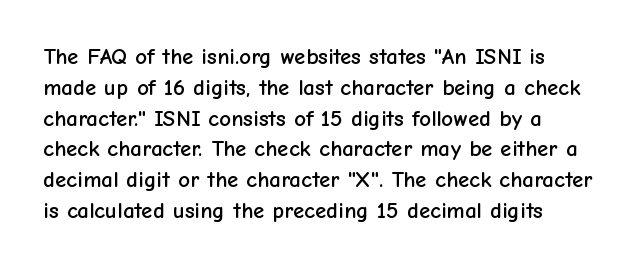
{"italic": "no", "underline": "no", "line_spacing": "normal", "line_spacing_ratio": 1.34, "letter_spacing": "normal", "letter_spacing_em": 0.0, "glyph_px": 23}
